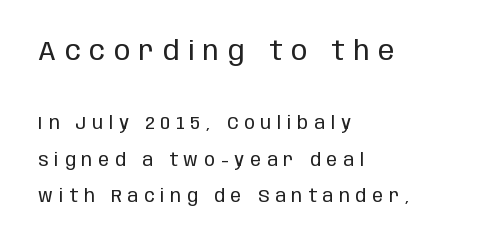
Stroke thickness stays within the range of a standard reading face or lighter. Horizontal alignment here is leftward, the default for most running prose. Bare-footed words on every line. If you drew a line through each stem, it would be perfectly vertical.
